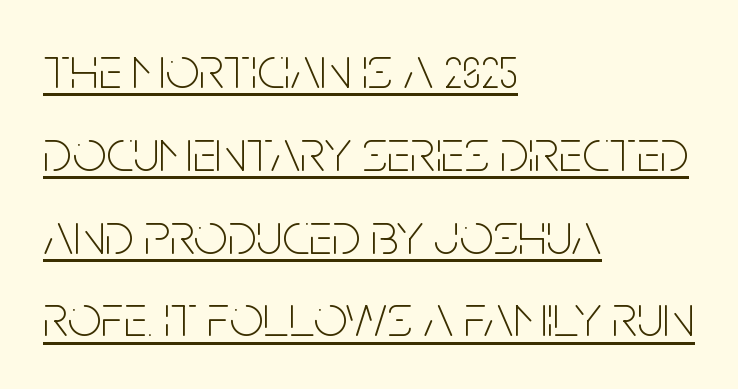
Q: Is the text bold? A: No.
Q: Is the text italic (slanted)? A: No, it is upright.
Q: Is the typeface a serif or a sans-serif typeface? A: Sans-serif.
Q: Is the text underlined? A: Yes.
Q: How is the paragraph aligned? A: Left-aligned.
Q: Is the spacing between letters normal or unusually wide? A: Normal.
Q: Is the spacing between lines tight, normal or loose? A: Normal.
Q: Width (condensed, normal, or wide)? A: Condensed.
Q: Stroke contrast? A: Low.
Q: x-height? A: Large.
Q: Monospaced? A: No.
